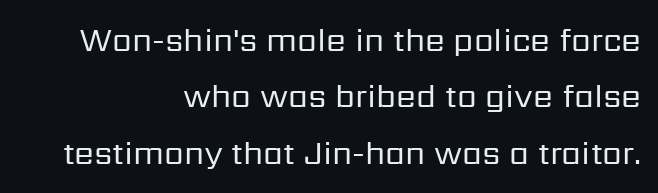
A typesetter would mark this as roman, not italic. Letterform terminals end flat and unadorned throughout the passage. A student would call this right alignment; a typographer would say flush right, rag left. The rendering uses natural spacing where letterforms have individual widths. The strokes carry an ordinary text weight at most. A typesetter would call this zero additional tracking.
